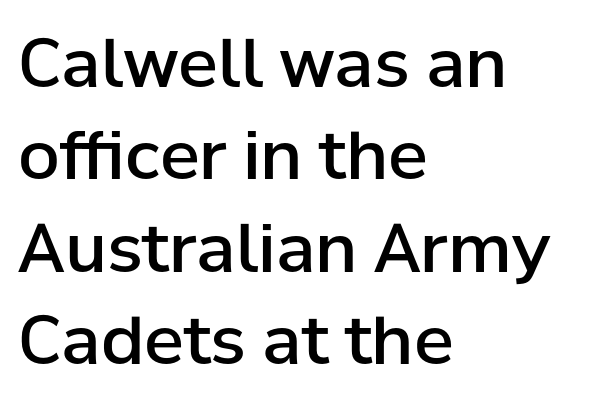
Check where the strokes stop: nothing finishes them off — pure sans. The letters stand straight up with perfectly vertical stems. The sample has been set in demibold, a notch under bold. Note the varied advance widths — an 'i' is clearly narrower than an 'm'. Unmarked baselines from the first word to the last. Whoever set this chose a conventional vertical rhythm.
